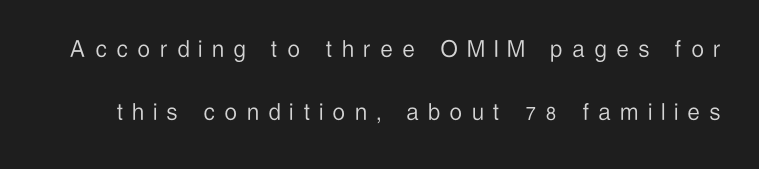
{"italic": "no", "bold": "no", "underline": "no", "line_spacing": "loose", "line_spacing_ratio": 2.32, "letter_spacing": "wide", "letter_spacing_em": 0.38, "glyph_px": 27}
